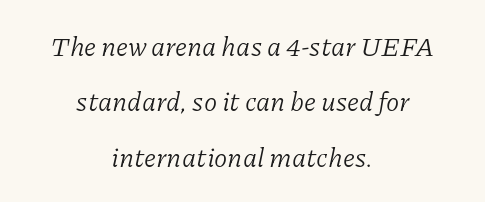
The words here are not underlined. The letters look calm and open, with moderate or lighter stems. The setting favours the middle, as headings and verse often do. Rendered with sloped, italic letterforms. Line spacing here is loose.
